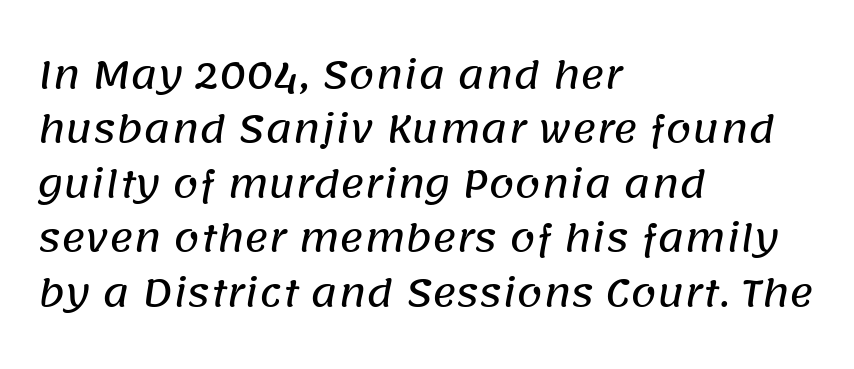
Q: Is the typeface a serif or a sans-serif typeface? A: Sans-serif.
Q: Is the text underlined? A: No.
Q: How is the paragraph aligned? A: Left-aligned.
Q: Is the spacing between letters normal or unusually wide? A: Normal.
Q: Is the spacing between lines tight, normal or loose? A: Normal.
Q: Width (condensed, normal, or wide)? A: Normal.
Q: Stroke contrast? A: Low.
Q: x-height? A: Large.
Q: Monospaced? A: No.
